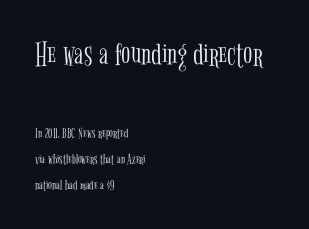
Q: Is the text bold? A: No.
Q: Is the text italic (slanted)? A: No, it is upright.
Q: Is the typeface a serif or a sans-serif typeface? A: Serif.
Q: Is the text underlined? A: No.
Q: How is the paragraph aligned? A: Left-aligned.
Q: Is the spacing between letters normal or unusually wide? A: Normal.
Q: Which block of text is set in a larger size, the first (top) or the second (bottom)? A: The first (top) one.
Q: Width (condensed, normal, or wide)? A: Condensed.
Q: Stroke contrast? A: Low.
Q: x-height? A: Medium.
Q: Monospaced? A: No.
